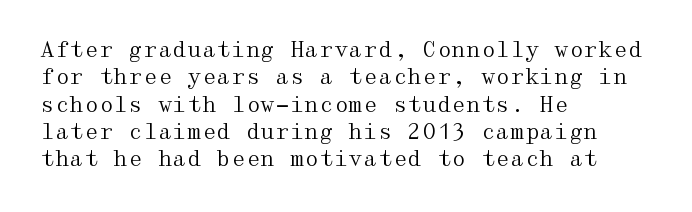
{"italic": "no", "bold": "no", "underline": "no", "align": "left", "line_spacing": "normal", "line_spacing_ratio": 1.3, "letter_spacing": "normal", "letter_spacing_em": 0.0, "glyph_px": 21}
